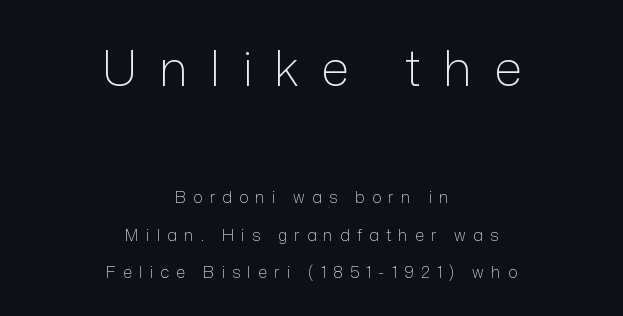
Italic: no, the glyphs are upright roman. Short and long lines alike share a common midpoint. The font family rendered here belongs to the sans-serif group. Between these two stacked blocks, the higher one wins on size. The rendering uses natural spacing where letterforms have individual widths. The tracking reads as deliberately expanded to a designer's eye.
